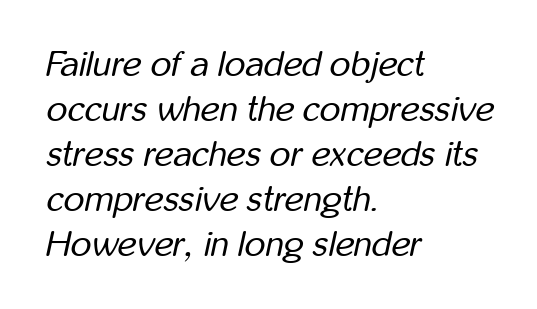
{"italic": "yes", "lean": "right", "slant_degrees": 12, "bold": "no", "weight": "regular", "width": "condensed", "stroke_contrast": "low", "x_height": "medium", "monospaced": "no", "underline": "no", "align": "left", "line_spacing": "normal", "line_spacing_ratio": 1.25, "letter_spacing": "normal", "letter_spacing_em": 0.0, "glyph_px": 36}
